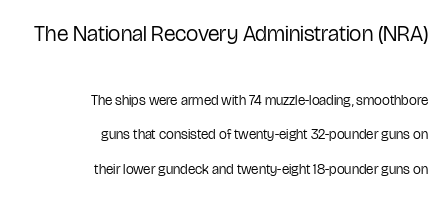
Ink coverage per letter is moderate at most. The rendering shrinks the type as you move from the upper chunk to the lower. The area under the type is left untouched. Caption: multi-line text, flush right, ragged left. The tracking reads as untouched default to a designer's eye.
